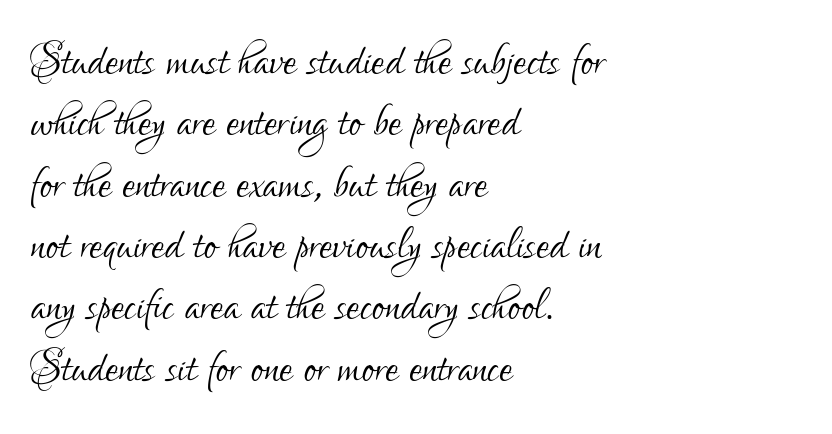
The letters advance in unequal steps, a hallmark of proportional type. Does extra space separate the letters? No, they use regular spacing. Examine the stroke ends and you'll find no serifs. The face looks like a standard text weight, possibly lighter.
